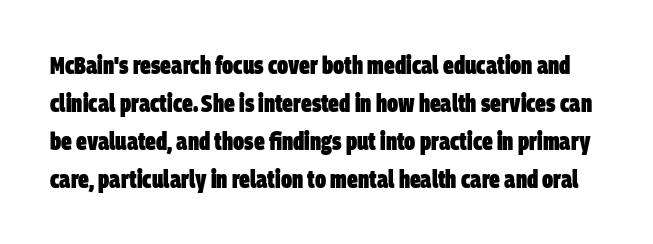
{"bold": "yes", "underline": "no", "line_spacing": "normal", "line_spacing_ratio": 1.58, "letter_spacing": "normal", "letter_spacing_em": 0.0, "glyph_px": 24}
